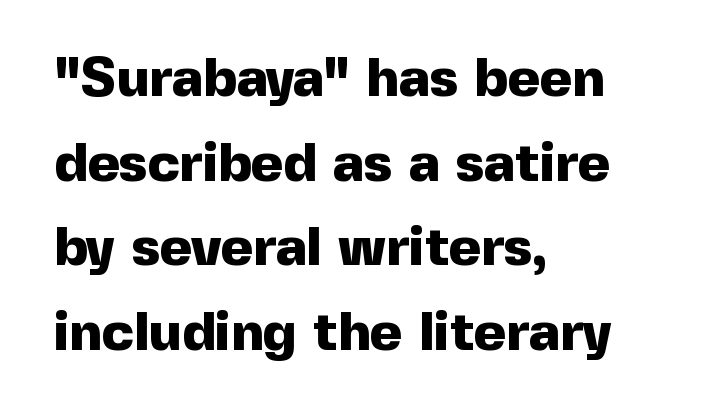
{"serif": "no", "italic": "no", "bold": "yes", "weight": "heavy", "width": "normal", "x_height": "medium", "monospaced": "no", "underline": "no", "align": "left", "line_spacing": "normal", "line_spacing_ratio": 1.54, "letter_spacing": "normal", "letter_spacing_em": 0.0, "glyph_px": 55}
